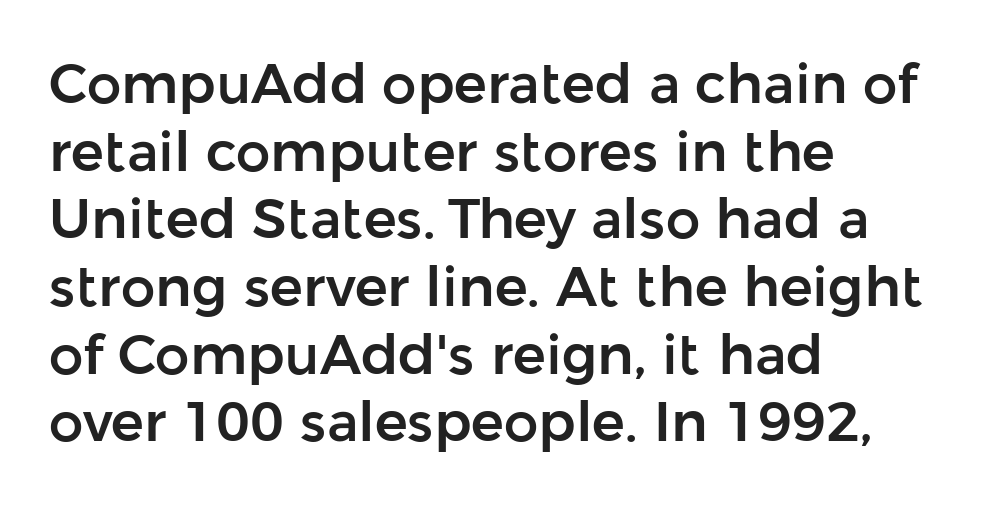
The compositor pushed each line to the left boundary. Observe the ordinary spacing: letters are neighbours, not strangers. Honestly, there is no underline to notice here at all. The face used here is a sans, in the tradition of grotesques and geometrics.
